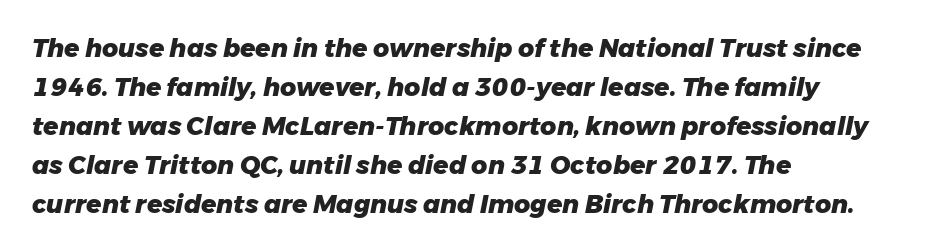
Q: Is the text bold? A: Yes.
Q: Is the text italic (slanted)? A: Yes, it leans right by about 11 degrees.
Q: Is the text underlined? A: No.
Q: How is the paragraph aligned? A: Left-aligned.
Q: Is the spacing between letters normal or unusually wide? A: Normal.
Q: Is the spacing between lines tight, normal or loose? A: Normal.
